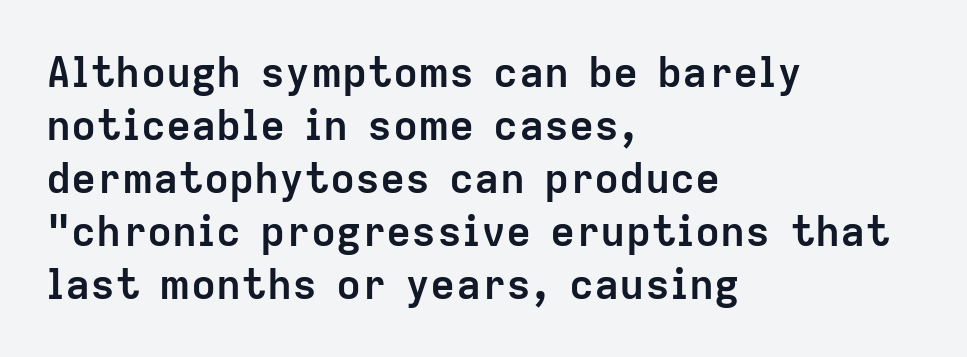
{"serif": "no", "italic": "no", "bold": "yes", "weight": "semibold", "width": "normal", "stroke_contrast": "low", "x_height": "medium", "monospaced": "no", "underline": "no", "align": "left", "line_spacing": "normal", "line_spacing_ratio": 1.26, "letter_spacing": "normal", "letter_spacing_em": 0.0, "glyph_px": 42}
